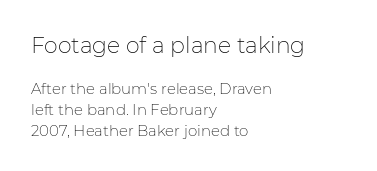
Q: Is the text bold? A: No.
Q: Is the text italic (slanted)? A: No, it is upright.
Q: Is the text underlined? A: No.
Q: How is the paragraph aligned? A: Left-aligned.
Q: Is the spacing between letters normal or unusually wide? A: Normal.
Q: Is the spacing between lines tight, normal or loose? A: Normal.
Q: Which block of text is set in a larger size, the first (top) or the second (bottom)? A: The first (top) one.
